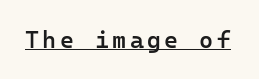
Q: Is the text bold? A: Semi-bold.
Q: Is the text italic (slanted)? A: No, it is upright.
Q: Is the text underlined? A: Yes.
